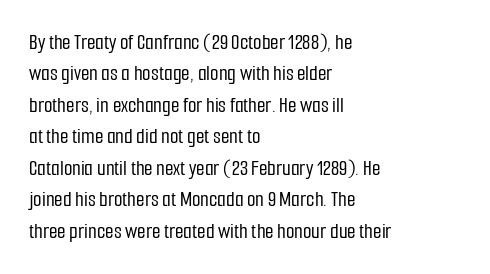
{"italic": "no", "underline": "no", "align": "left", "line_spacing": "normal", "line_spacing_ratio": 1.43, "letter_spacing": "normal", "letter_spacing_em": 0.0, "glyph_px": 22}
